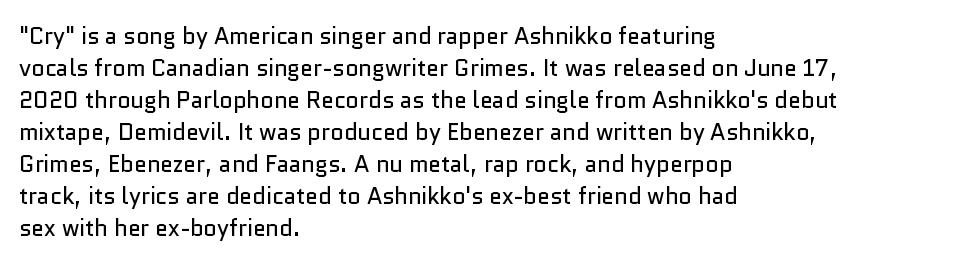
{"italic": "no", "bold": "no", "underline": "no", "align": "left", "line_spacing": "normal", "line_spacing_ratio": 1.39, "letter_spacing": "normal", "letter_spacing_em": 0.0, "glyph_px": 23}
